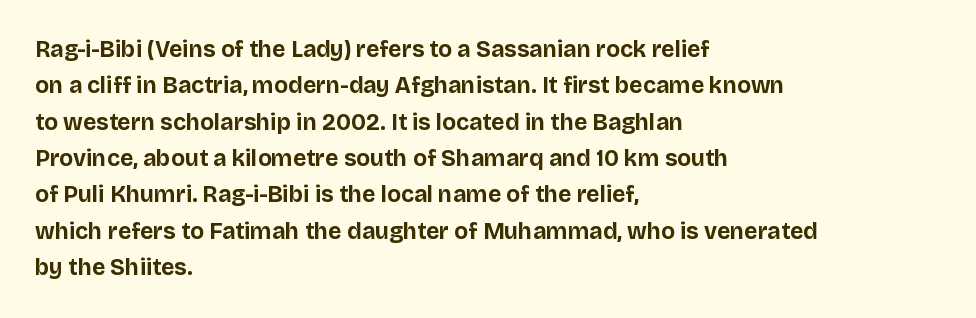
The text block is weighted toward the left margin, trailing off unevenly rightward. These lines carry a lot of weight — the face is fully bold. The letters stand upright; this is a roman face. Each row of text sits above clean, open space. This rendering leaves character spacing at its baseline value.
